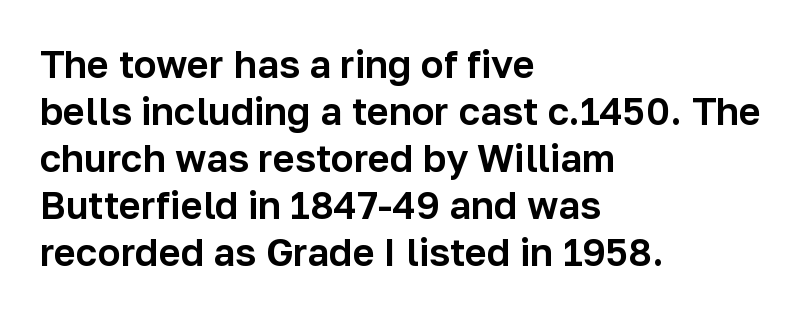
{"serif": "no", "italic": "no", "width": "normal", "stroke_contrast": "low", "x_height": "medium", "monospaced": "no", "underline": "no", "align": "left", "line_spacing_ratio": 1.24, "letter_spacing": "normal", "letter_spacing_em": 0.0, "glyph_px": 38}
